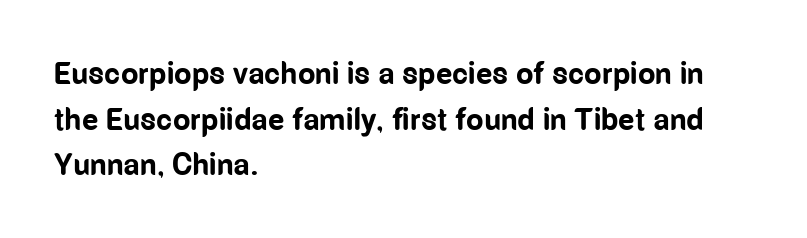
The line texture is even and compact thanks to regular tracking. Character widths vary here, with narrow letters taking less room than wide ones. If you measured baseline to baseline, you'd find a middling distance. Does the lettering tilt? It doesn't — this is upright. The string is rendered with underlining switched off.
